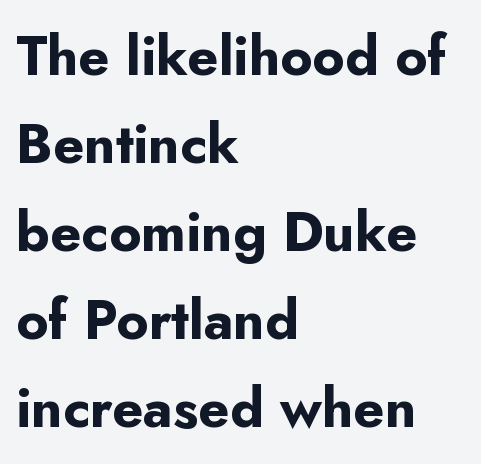
{"serif": "no", "italic": "no", "bold": "yes", "weight": "bold", "width": "normal", "stroke_contrast": "low", "x_height": "small", "monospaced": "no", "underline": "no", "align": "left", "line_spacing": "normal", "line_spacing_ratio": 1.6, "letter_spacing": "normal", "letter_spacing_em": 0.0, "glyph_px": 55}
